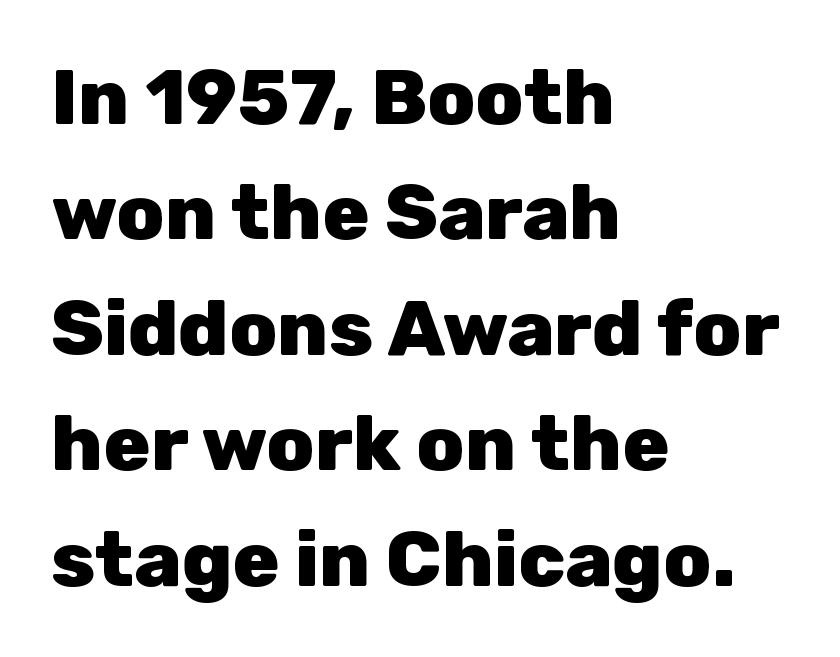
A typesetter would label this face a sans. Does the copy run flush right? No — it runs flush left. Heavy-handed strokes throughout: this text is bold. Does extra space separate the letters? No, they use regular spacing. The passage shown is typed in a proportional face where columns would drift. A typesetter would mark this as roman, not italic.
